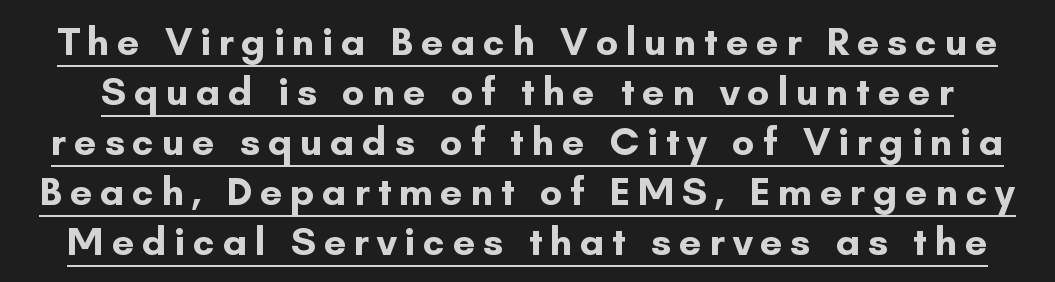
{"serif": "no", "italic": "no", "bold": "yes", "weight": "bold", "width": "normal", "stroke_contrast": "low", "x_height": "small", "monospaced": "no", "underline": "yes", "line_spacing": "normal", "line_spacing_ratio": 1.25, "glyph_px": 40}
